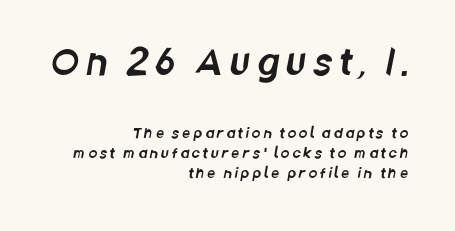
The image shows 35 px condensed sans-serif type; set right-aligned, normal line spacing (1.45x), unusually wide letter spacing (+0.22 em), not underlined; the first (top) block is 2.5x larger; low stroke contrast and a large x-height.
